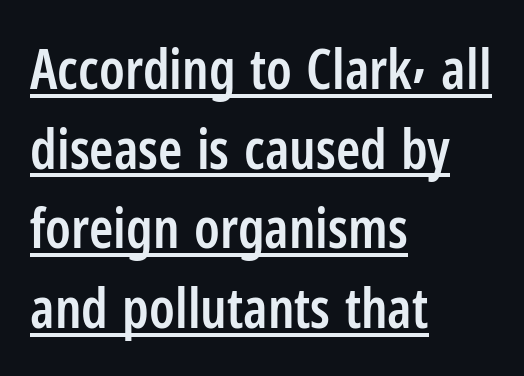
Inter-character spacing is left at the font's built-in metrics. Unlike a traditional serif, this face leaves its strokes unadorned. The block of text has a typical density, with ordinary space between rows. Typeset ragged right — the left edge is the straight one.
